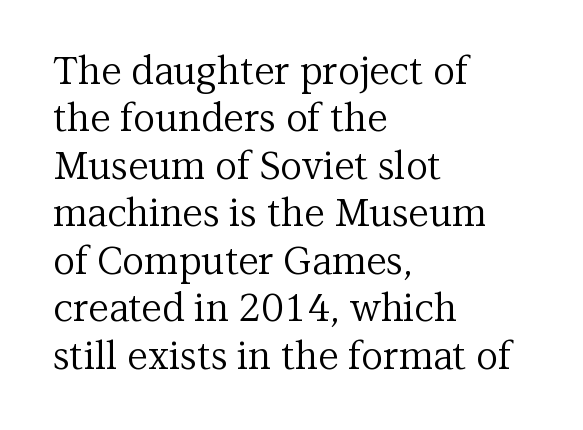
Horizontal bands of white between lines are of average thickness. In terms of letterspacing, this is plain default setting. This rendering employs a face with finishing strokes, i.e., a serif. You could not count columns in this text — the font is proportionally spaced. Stem width sits at or under what a default text font uses.
